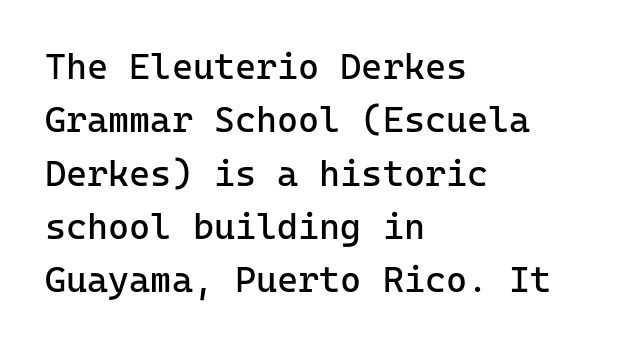
Q: Is the text bold? A: No.
Q: Is the text italic (slanted)? A: No, it is upright.
Q: Is the typeface a serif or a sans-serif typeface? A: Sans-serif.
Q: Is the text underlined? A: No.
Q: How is the paragraph aligned? A: Left-aligned.
Q: Is the spacing between letters normal or unusually wide? A: Normal.
Q: Is the spacing between lines tight, normal or loose? A: Normal.
Q: Width (condensed, normal, or wide)? A: Normal.
Q: Stroke contrast? A: Low.
Q: x-height? A: Medium.
Q: Monospaced? A: Yes.
